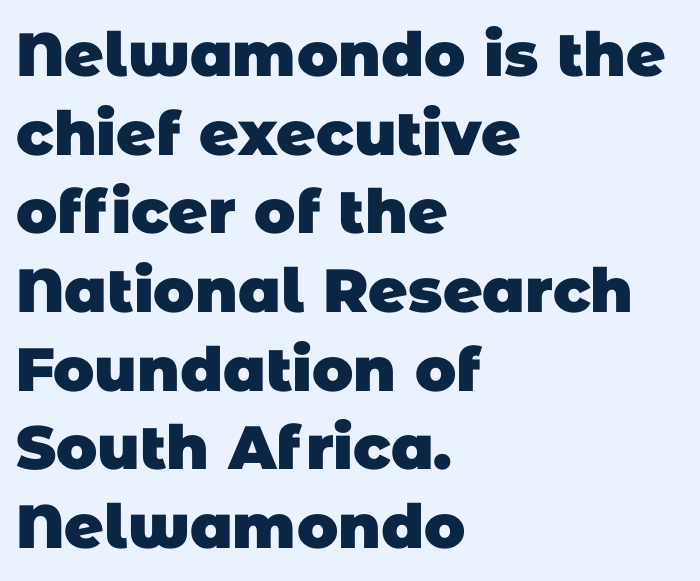
{"serif": "no", "bold": "yes", "weight": "heavy", "width": "normal", "stroke_contrast": "low", "x_height": "large", "monospaced": "no", "underline": "no", "align": "left", "line_spacing": "normal", "line_spacing_ratio": 1.29, "letter_spacing": "normal", "letter_spacing_em": 0.0, "glyph_px": 61}
